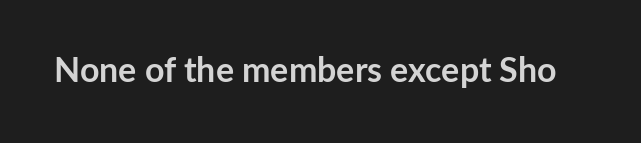
{"serif": "no", "italic": "no", "bold": "yes", "weight": "semibold", "width": "normal", "stroke_contrast": "low", "x_height": "medium", "monospaced": "no", "underline": "no", "letter_spacing": "normal", "letter_spacing_em": 0.0, "glyph_px": 34}
